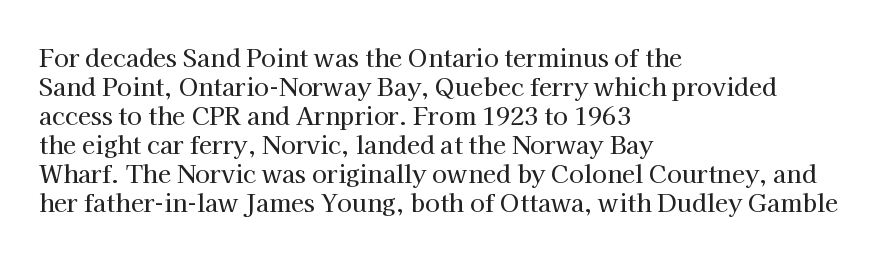
{"italic": "no", "underline": "no", "align": "left", "line_spacing_ratio": 1.21, "letter_spacing": "normal", "letter_spacing_em": 0.0, "glyph_px": 24}
